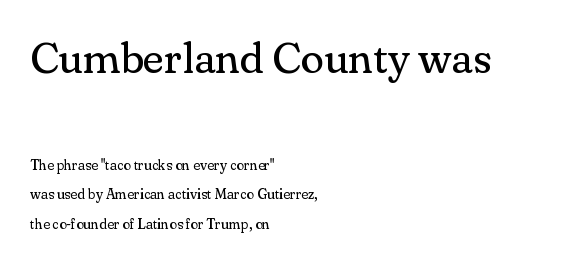
Q: Is the text bold? A: No.
Q: Is the text italic (slanted)? A: No, it is upright.
Q: Is the typeface a serif or a sans-serif typeface? A: Serif.
Q: Is the text underlined? A: No.
Q: How is the paragraph aligned? A: Left-aligned.
Q: Is the spacing between letters normal or unusually wide? A: Normal.
Q: Is the spacing between lines tight, normal or loose? A: Loose.
Q: Which block of text is set in a larger size, the first (top) or the second (bottom)? A: The first (top) one.
Q: Width (condensed, normal, or wide)? A: Normal.
Q: Stroke contrast? A: Medium.
Q: x-height? A: Small.
Q: Monospaced? A: No.
